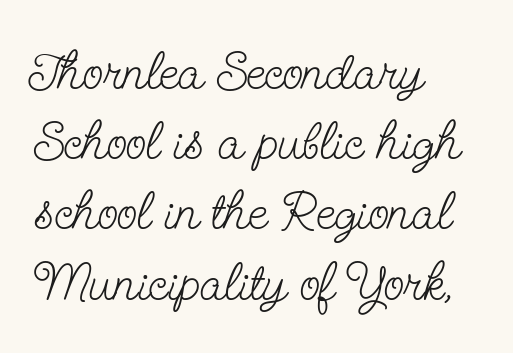
{"serif": "yes", "bold": "no", "weight": "light", "width": "condensed", "stroke_contrast": "low", "x_height": "small", "monospaced": "no", "underline": "no", "align": "left", "line_spacing": "normal", "line_spacing_ratio": 1.3, "letter_spacing": "normal", "letter_spacing_em": 0.0, "glyph_px": 54}
